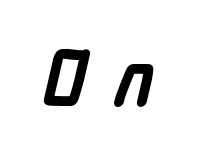
The image shows 79 px semibold, condensed sans-serif type; set unusually wide letter spacing (+0.34 em), not underlined; low stroke contrast and a medium x-height.
